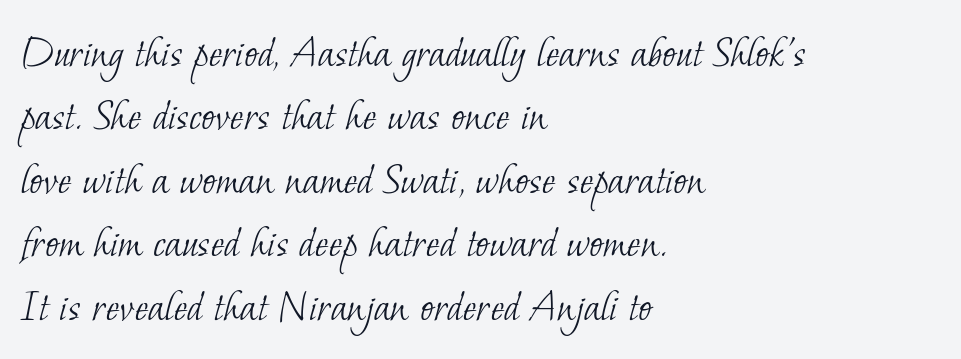
The image shows 46 px light serif type; set left-aligned, normal line spacing (1.38x), normal letter spacing, not underlined; low stroke contrast and a small x-height.
